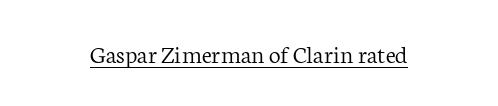
Q: Is the text bold? A: No.
Q: Is the text italic (slanted)? A: No, it is upright.
Q: Is the text underlined? A: Yes.
Q: How is the paragraph aligned? A: Centered.
Q: Is the spacing between letters normal or unusually wide? A: Normal.
